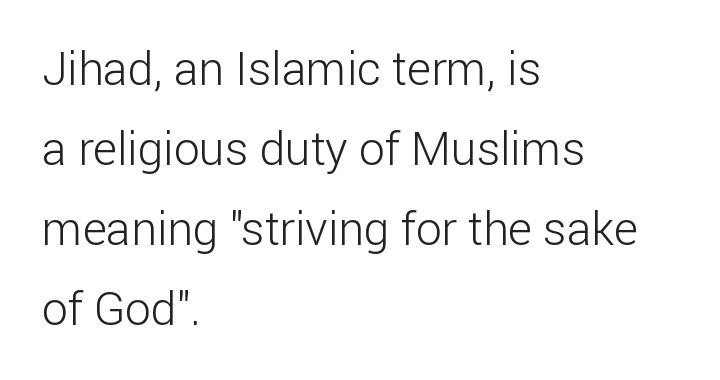
Clear beneath every line of the passage. The letters look calm and open, with moderate or lighter stems. Spacing verdict: proportional, widths tailored to each character. Line starts are locked; line ends wander. The text was rendered using a sans face with plain stroke endings.
